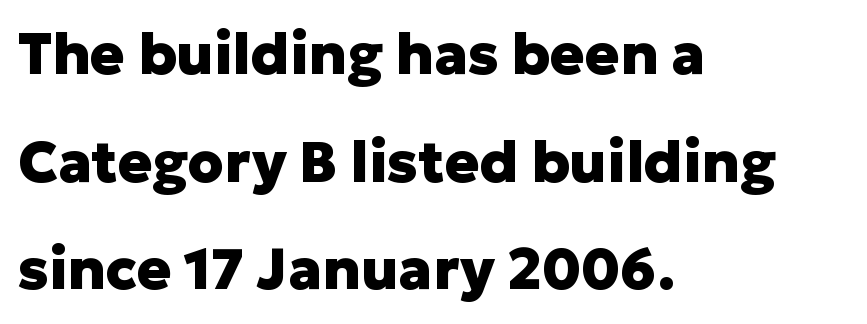
The image shows 57 px heavy sans-serif type, upright; set left-aligned, line spacing 1.89x, normal letter spacing, not underlined; low stroke contrast and a medium x-height.
